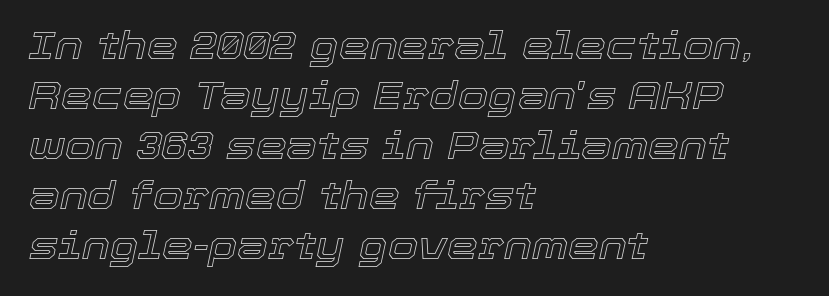
The image shows 39 px text type, italic (leaning right); set left-aligned, normal line spacing (1.28x), normal letter spacing, not underlined; a medium x-height.
